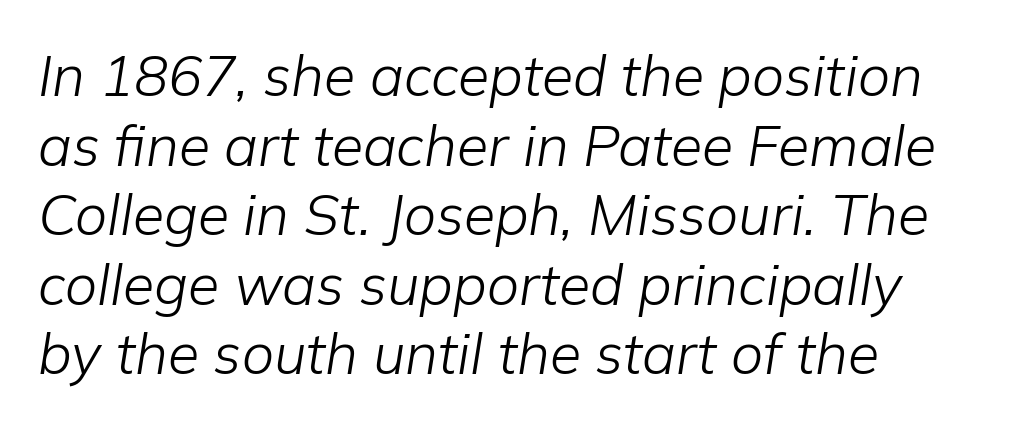
Italic: yes, the glyphs are oblique. The glyphs are unaccompanied by any horizontal stroke below them. The face looks like a standard text weight, possibly lighter. The letters advance in unequal steps, a hallmark of proportional type.
